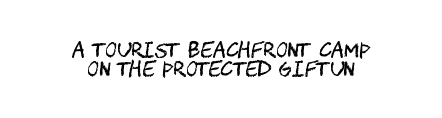
The typeface has the unassuming heft of standard copy or less. The lines in this sample share a center point and differ in where they start and stop. Caption: standard tracking, unaltered. A roman cut, with each character standing at attention.
